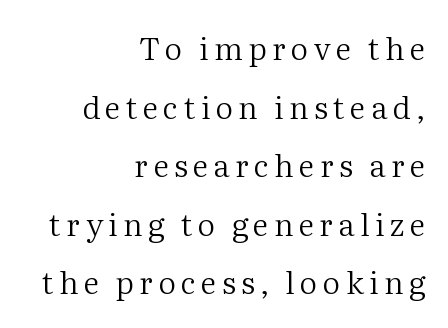
{"serif": "yes", "italic": "no", "bold": "no", "weight": "regular", "width": "normal", "stroke_contrast": "medium", "x_height": "medium", "monospaced": "no", "underline": "no", "align": "right", "line_spacing_ratio": 1.89, "glyph_px": 31}
